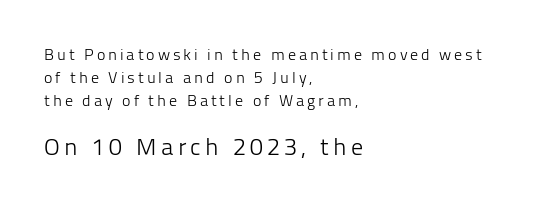
{"italic": "no", "bold": "no", "underline": "no", "align": "left", "line_spacing": "normal", "line_spacing_ratio": 1.43, "larger_block": "second", "size_ratio": 1.5, "glyph_px": 24}
